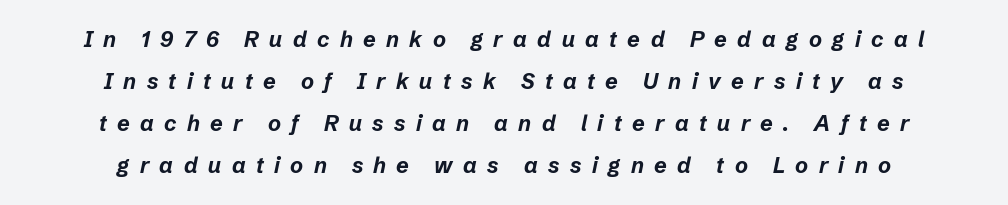
The image shows 22 px bold type, italic (leaning right); set centered, loose line spacing (1.91x), unusually wide letter spacing (+0.47 em), not underlined.
